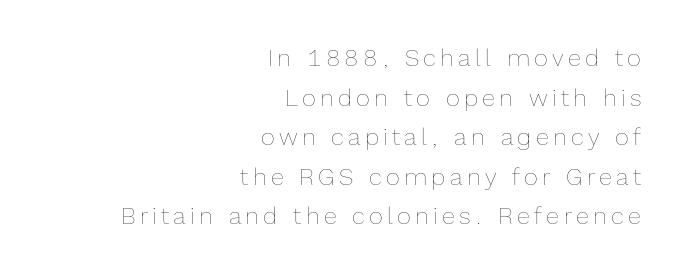
No word sits above an underline. Is the stroke heavy? The answer is a plain regular-or-lighter. Normally led — the rows are evenly, conventionally spaced. These lines stack with their right ends in a neat column.
